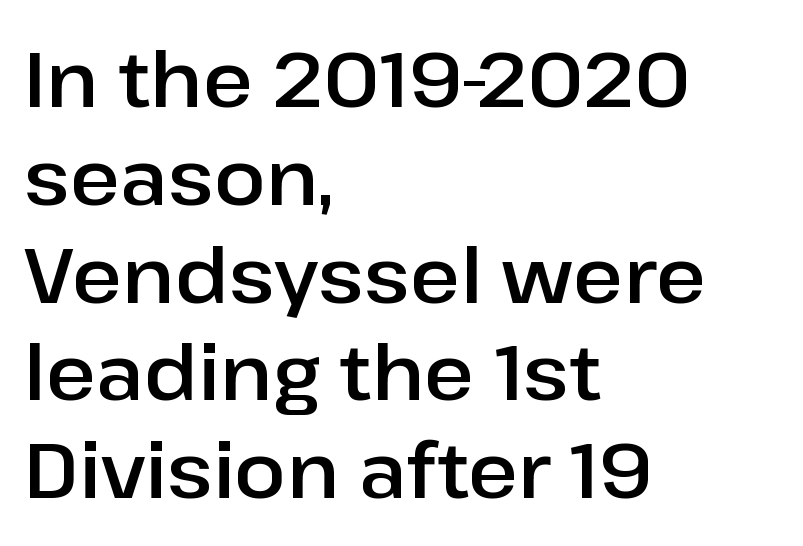
Q: Is the text italic (slanted)? A: No, it is upright.
Q: Is the typeface a serif or a sans-serif typeface? A: Sans-serif.
Q: Is the text underlined? A: No.
Q: How is the paragraph aligned? A: Left-aligned.
Q: Is the spacing between letters normal or unusually wide? A: Normal.
Q: Is the spacing between lines tight, normal or loose? A: Normal.
Q: Width (condensed, normal, or wide)? A: Normal.
Q: Stroke contrast? A: Low.
Q: x-height? A: Medium.
Q: Monospaced? A: No.
